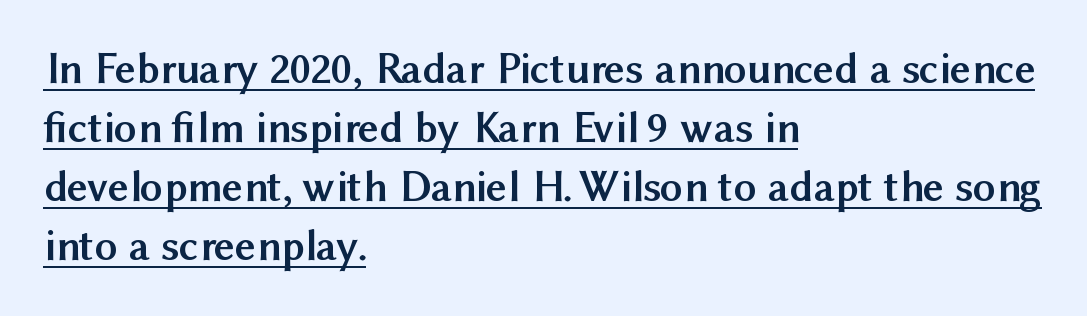
{"serif": "no", "italic": "no", "bold": "yes", "weight": "semibold", "width": "normal", "stroke_contrast": "medium", "x_height": "medium", "monospaced": "no", "underline": "yes", "align": "left", "line_spacing": "normal", "line_spacing_ratio": 1.31, "letter_spacing": "normal", "letter_spacing_em": 0.0, "glyph_px": 45}
